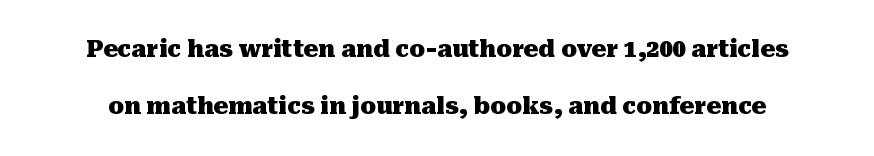
Just letters on the line, the space beneath them empty. No extra tracking has been applied to these lines. Reading down the column, the eye jumps a long way to each next line. Plenty of ink on the page — the face is bold.
